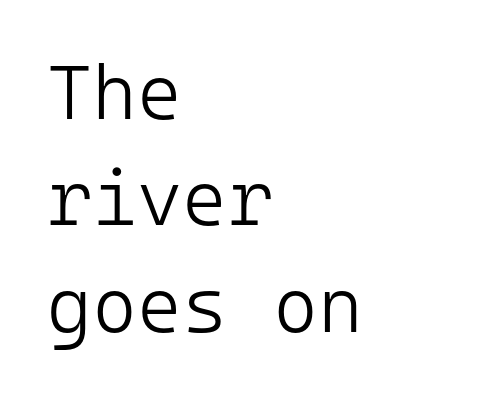
Q: Is the text bold? A: No.
Q: Is the text italic (slanted)? A: No, it is upright.
Q: Is the typeface a serif or a sans-serif typeface? A: Sans-serif.
Q: Is the text underlined? A: No.
Q: How is the paragraph aligned? A: Left-aligned.
Q: Is the spacing between letters normal or unusually wide? A: Normal.
Q: Is the spacing between lines tight, normal or loose? A: Normal.
Q: Width (condensed, normal, or wide)? A: Normal.
Q: Stroke contrast? A: Low.
Q: x-height? A: Medium.
Q: Monospaced? A: Yes.
